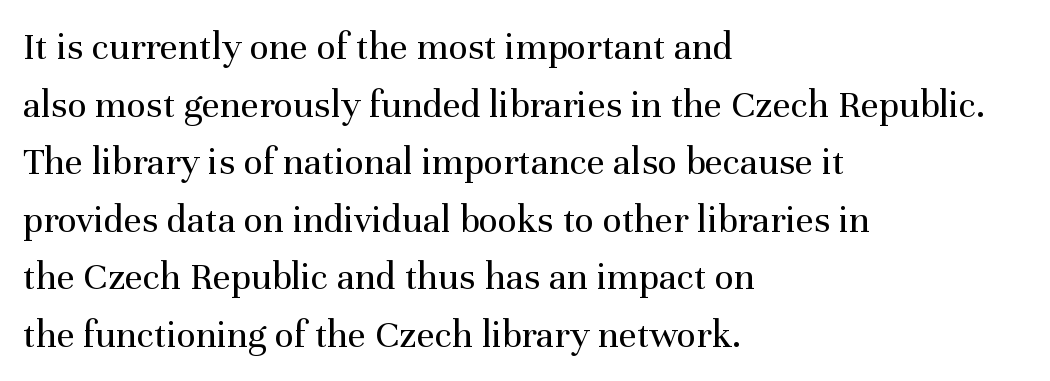
Q: Is the text bold? A: No.
Q: Is the text italic (slanted)? A: No, it is upright.
Q: Is the typeface a serif or a sans-serif typeface? A: Serif.
Q: Is the text underlined? A: No.
Q: How is the paragraph aligned? A: Left-aligned.
Q: Is the spacing between letters normal or unusually wide? A: Normal.
Q: Is the spacing between lines tight, normal or loose? A: Normal.
Q: Width (condensed, normal, or wide)? A: Normal.
Q: Stroke contrast? A: Medium.
Q: x-height? A: Medium.
Q: Monospaced? A: No.
